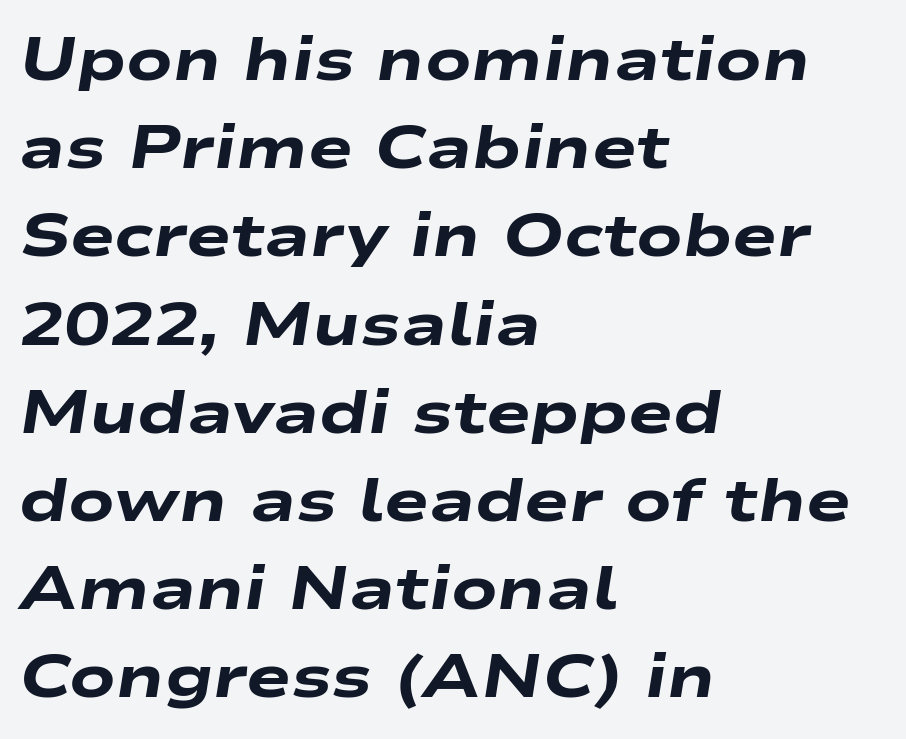
Vertical spacing — default. The passage shown leans; its letterforms are oblique. Anything drawn beneath the words? Only blank space. Bold? Absolutely — the strokes are thick and heavy. One-word summary of the alignment: left.
